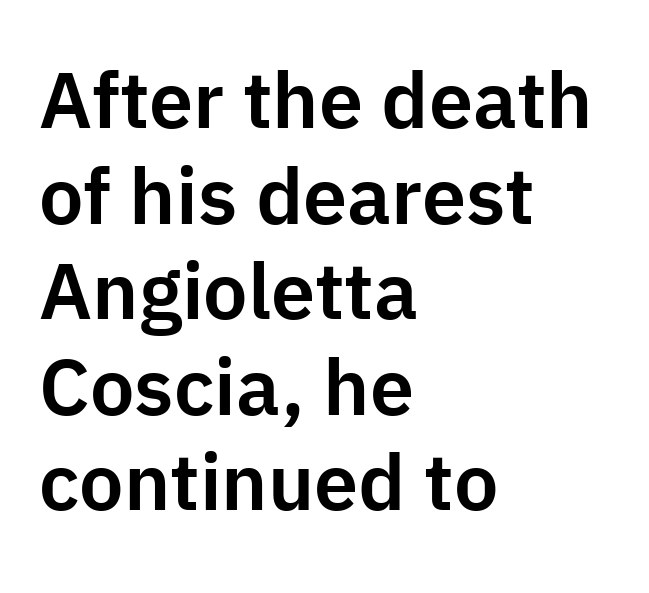
Q: Is the text italic (slanted)? A: No, it is upright.
Q: Is the typeface a serif or a sans-serif typeface? A: Sans-serif.
Q: Is the text underlined? A: No.
Q: How is the paragraph aligned? A: Left-aligned.
Q: Is the spacing between letters normal or unusually wide? A: Normal.
Q: Width (condensed, normal, or wide)? A: Normal.
Q: Stroke contrast? A: Low.
Q: x-height? A: Medium.
Q: Monospaced? A: No.
